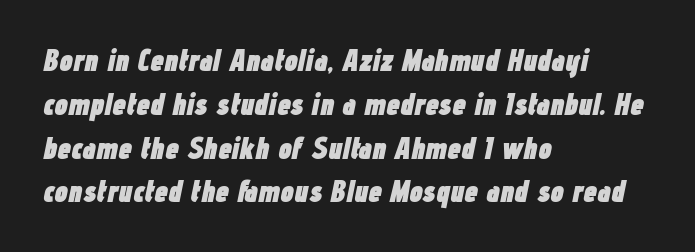
The image shows 30 px heavy, condensed type, italic (leaning right); set left-aligned, normal line spacing (1.46x), normal letter spacing, not underlined; low stroke contrast and a medium x-height.
